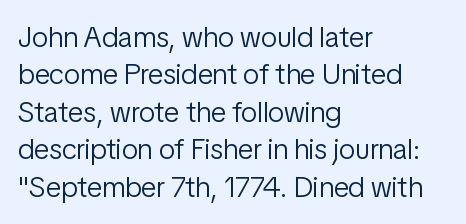
{"serif": "no", "italic": "no", "bold": "no", "weight": "light", "width": "condensed", "stroke_contrast": "low", "x_height": "medium", "monospaced": "no", "underline": "no", "align": "left", "line_spacing": "normal", "line_spacing_ratio": 1.29, "letter_spacing": "normal", "letter_spacing_em": 0.0, "glyph_px": 29}
